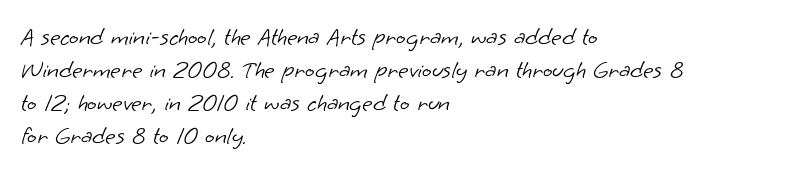
{"bold": "no", "underline": "no", "align": "left", "line_spacing": "normal", "line_spacing_ratio": 1.32, "letter_spacing": "normal", "letter_spacing_em": 0.0, "glyph_px": 25}
